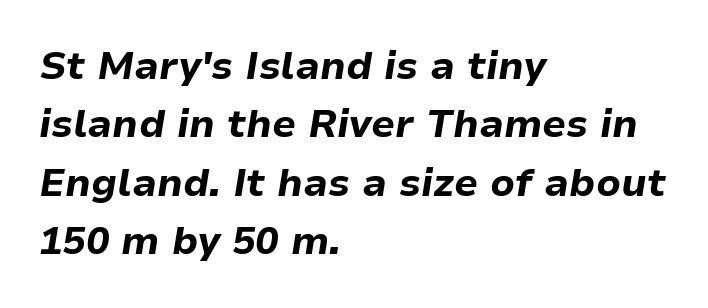
The rendering keeps characters at their native spacing. Note the varied advance widths — an 'i' is clearly narrower than an 'm'. The characters look thick and weighty, a clear bold. The words here are not underlined. The glyphs look as if they've been sheared to an angle. Left-aligned paragraph, ragged on the right.
